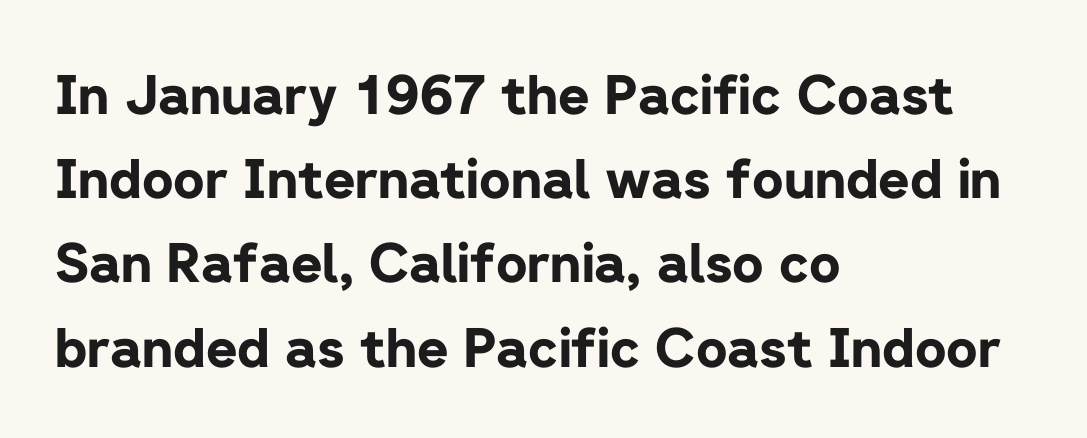
Q: Is the text bold? A: Yes.
Q: Is the text italic (slanted)? A: No, it is upright.
Q: Is the typeface a serif or a sans-serif typeface? A: Sans-serif.
Q: Is the text underlined? A: No.
Q: How is the paragraph aligned? A: Left-aligned.
Q: Is the spacing between letters normal or unusually wide? A: Normal.
Q: Is the spacing between lines tight, normal or loose? A: Normal.
Q: Width (condensed, normal, or wide)? A: Normal.
Q: Stroke contrast? A: Low.
Q: x-height? A: Medium.
Q: Monospaced? A: No.
